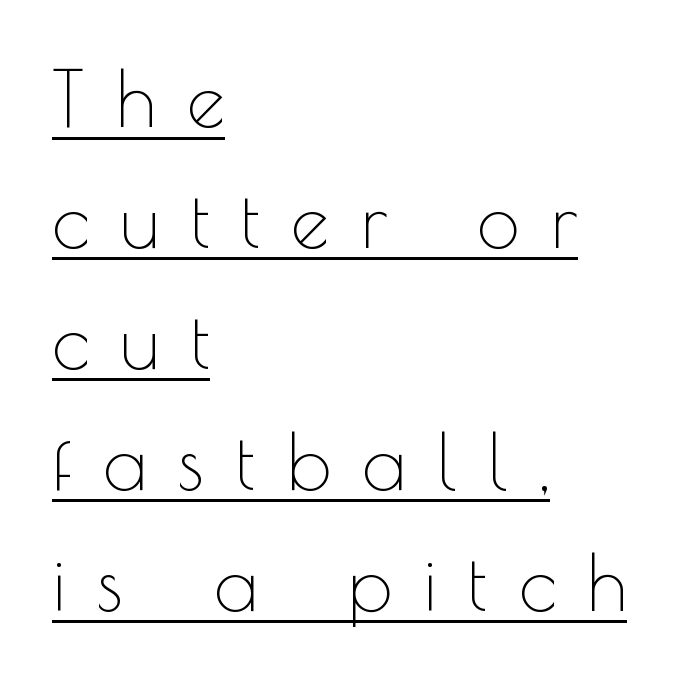
In terms of letterspacing, this is a distinctly airy, spread setting. The face used here is a sans, in the tradition of grotesques and geometrics. The characters are drawn with everyday or finer stroke widths. The text block is weighted toward the left margin, trailing off unevenly rightward. Tall strokes in this sample are plumb rather than angled. Normally led — the rows are evenly, conventionally spaced.
